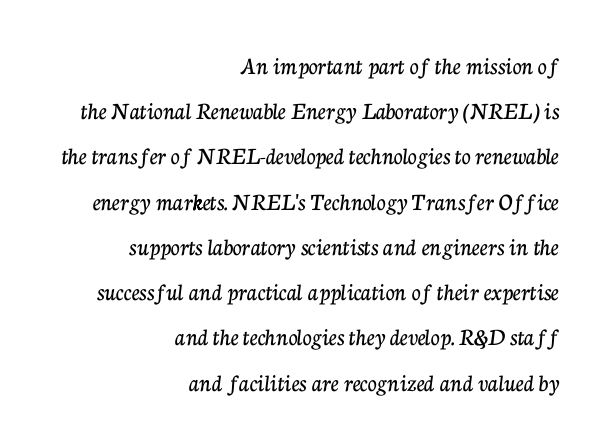
The image shows 25 px text type; set right-aligned, line spacing 1.81x, normal letter spacing, not underlined.
